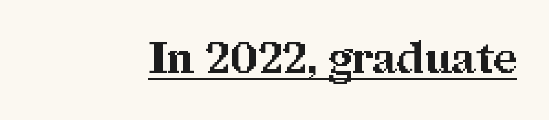
No italicization has been applied; the sample stays upright. Glyph-to-glyph distance matches everyday printed text. Glance below the letters and you will spot a drawn line. Classification — serif.
